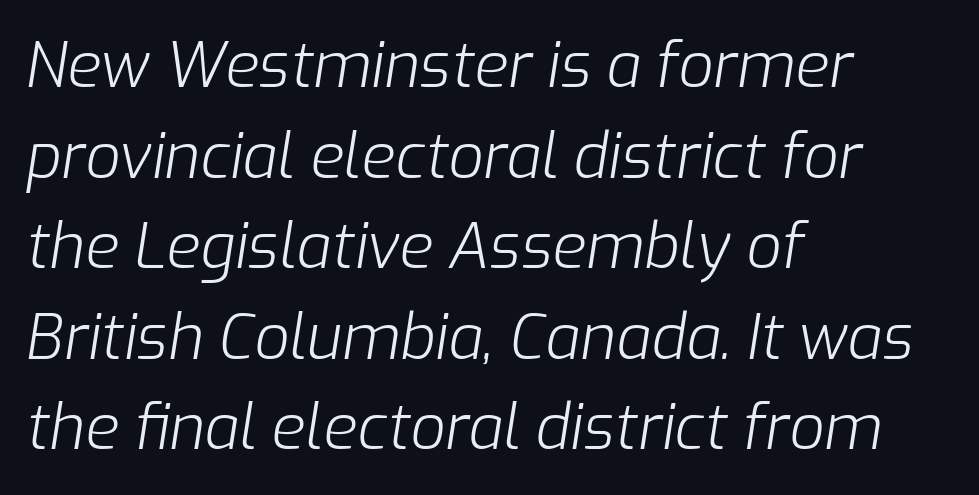
The image shows 62 px light type, italic (leaning right); set left-aligned, normal line spacing (1.46x), normal letter spacing, not underlined; low stroke contrast and a medium x-height.
